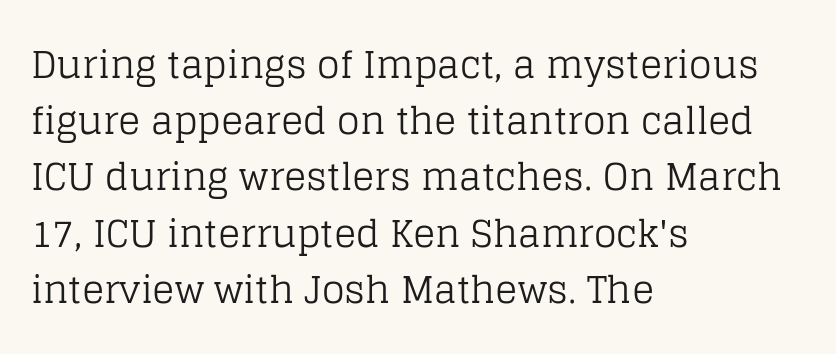
Q: Is the text bold? A: No.
Q: Is the text italic (slanted)? A: No, it is upright.
Q: Is the typeface a serif or a sans-serif typeface? A: Serif.
Q: Is the text underlined? A: No.
Q: How is the paragraph aligned? A: Left-aligned.
Q: Is the spacing between letters normal or unusually wide? A: Normal.
Q: Is the spacing between lines tight, normal or loose? A: Normal.
Q: Width (condensed, normal, or wide)? A: Normal.
Q: Stroke contrast? A: Low.
Q: x-height? A: Large.
Q: Monospaced? A: No.
